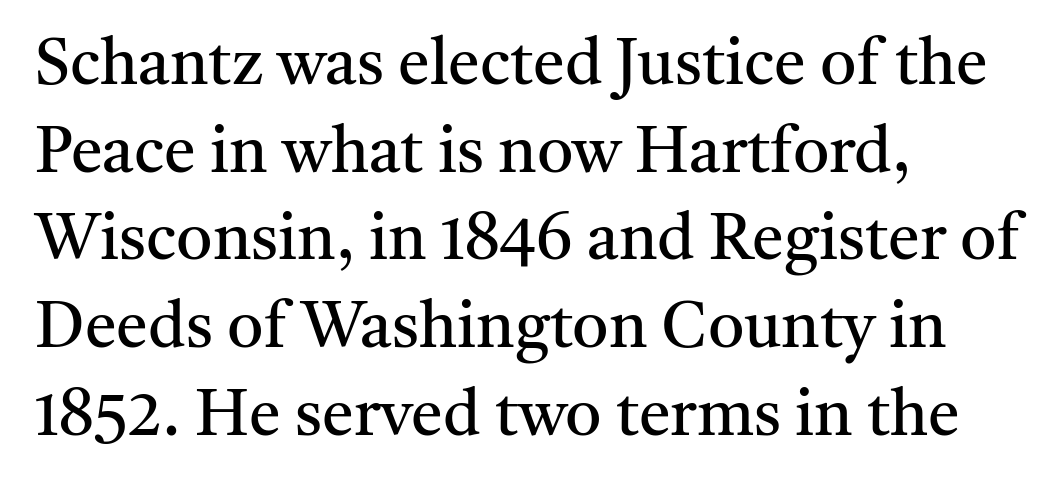
The lettering holds an erect, upright posture throughout. Summary of weight: not heavy and not bold. This sample is left-justified, so line endings fall wherever the words run out. Rows of type keep a routine distance in the vertical direction.
